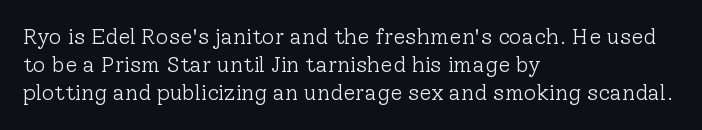
Q: Is the text bold? A: No.
Q: Is the text italic (slanted)? A: No, it is upright.
Q: Is the text underlined? A: No.
Q: How is the paragraph aligned? A: Left-aligned.
Q: Is the spacing between letters normal or unusually wide? A: Normal.
Q: Is the spacing between lines tight, normal or loose? A: Normal.
